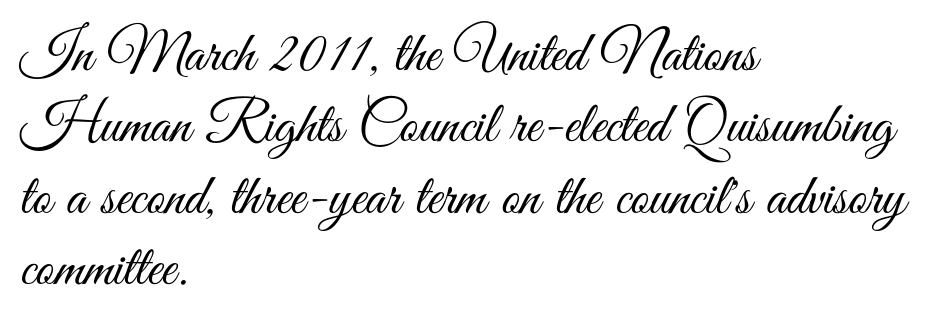
{"serif": "no", "bold": "no", "weight": "light", "width": "condensed", "stroke_contrast": "medium", "x_height": "small", "monospaced": "no", "underline": "no", "align": "left", "line_spacing_ratio": 1.23, "letter_spacing": "normal", "letter_spacing_em": 0.0, "glyph_px": 58}
